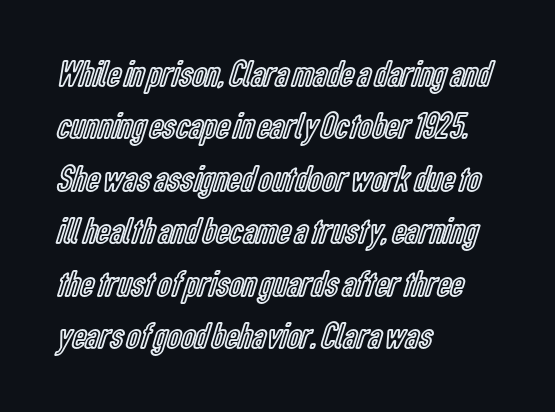
Q: Is the text italic (slanted)? A: Yes.
Q: Is the text underlined? A: No.
Q: How is the paragraph aligned? A: Left-aligned.
Q: Is the spacing between letters normal or unusually wide? A: Normal.
Q: Is the spacing between lines tight, normal or loose? A: Normal.
Q: Width (condensed, normal, or wide)? A: Condensed.
Q: x-height? A: Medium.
Q: Monospaced? A: No.
